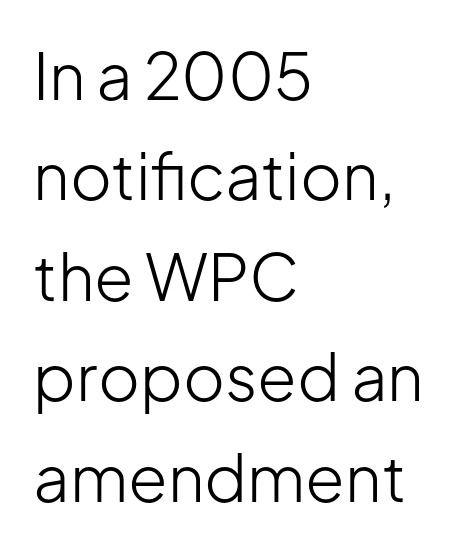
The image shows 64 px light sans-serif type, upright; set left-aligned, normal line spacing (1.57x), normal letter spacing, not underlined; low stroke contrast and a medium x-height.
